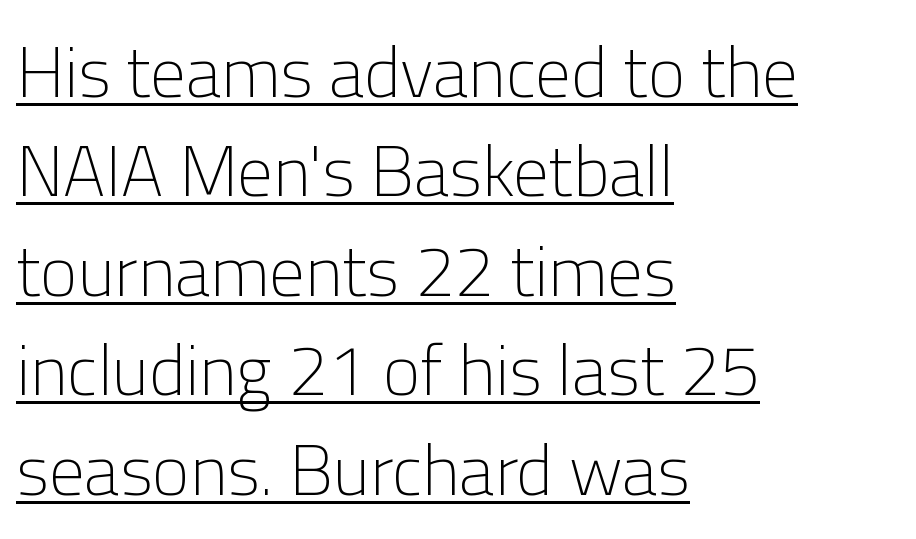
The image shows 71 px light sans-serif type, upright; set left-aligned, normal line spacing (1.4x), normal letter spacing, underlined; low stroke contrast and a medium x-height.
